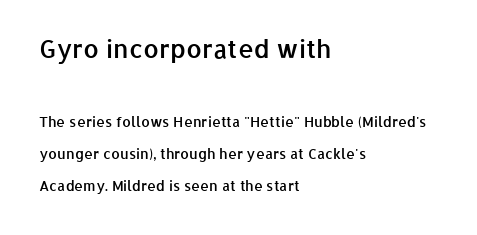
Weight check: semibold — heavier than regular, not quite bold. The space beneath each line is pristine and unruled. The letters stand straight up with perfectly vertical stems. The rendering shrinks the type as you move from the upper chunk to the lower.
